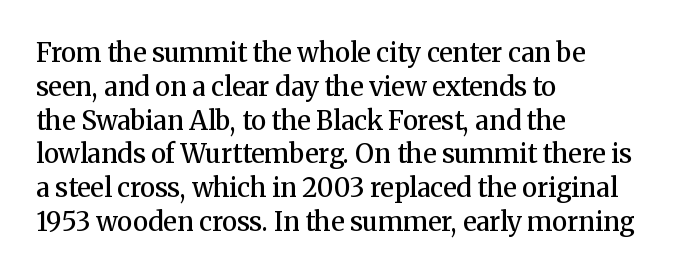
The image shows 26 px text type, upright; set left-aligned, normal line spacing (1.3x), normal letter spacing, not underlined.
